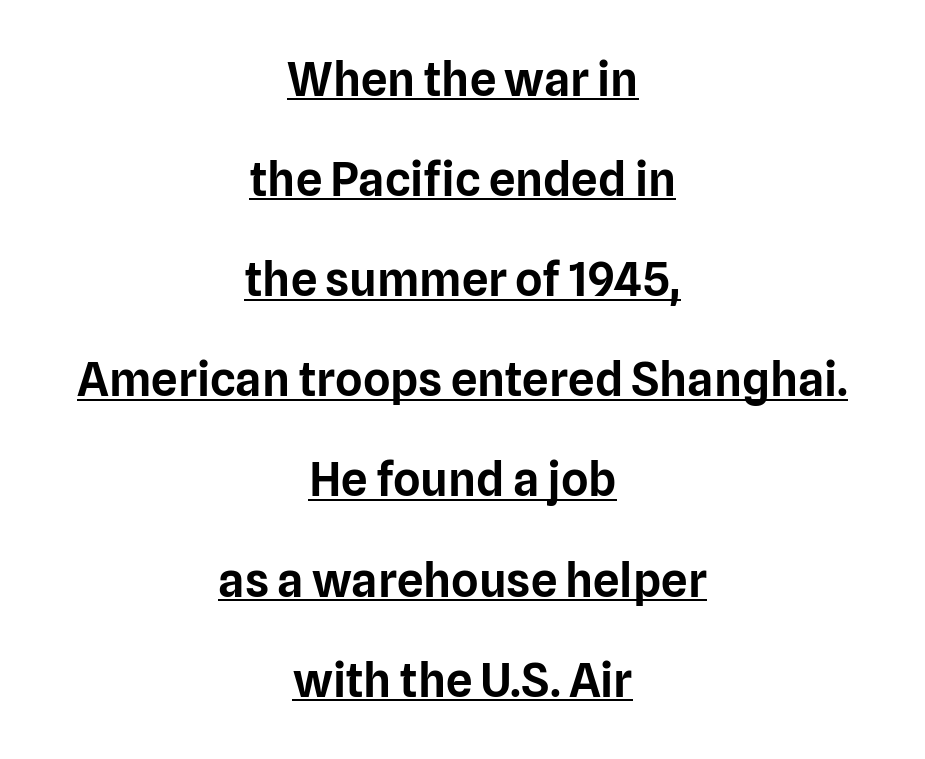
Vertical spacing — loose. What stands out about the letter spacing? Nothing — it is the standard amount. This is roman type, the default non-slanted kind. Font category for this specimen: sans-serif. The typesetter chose a symmetrical, centered arrangement here.
